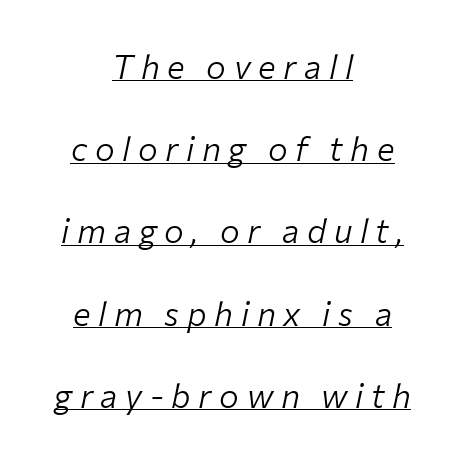
This block would shrink considerably if given ordinary leading; it's expanded now. Is the letter spacing exaggerated? Yes — the characters are pushed far apart. Decoration check: the copy is underlined. The rendering uses natural spacing where letterforms have individual widths. This sample uses an oblique cut, with every glyph tilted off the vertical.
